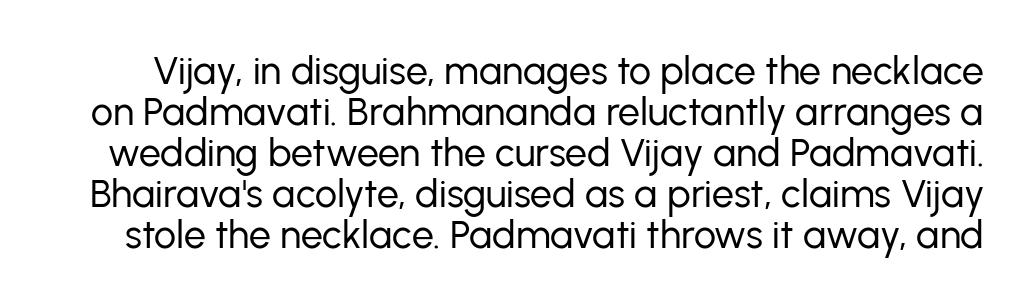
Q: Is the text bold? A: No.
Q: Is the text italic (slanted)? A: No, it is upright.
Q: Is the typeface a serif or a sans-serif typeface? A: Sans-serif.
Q: Is the text underlined? A: No.
Q: Is the spacing between letters normal or unusually wide? A: Normal.
Q: Is the spacing between lines tight, normal or loose? A: Tight.
Q: Width (condensed, normal, or wide)? A: Normal.
Q: Stroke contrast? A: Low.
Q: x-height? A: Medium.
Q: Monospaced? A: No.
